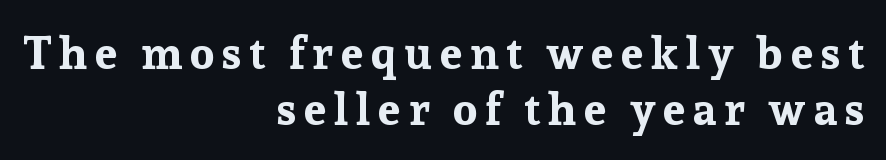
The image shows 45 px bold serif type, upright; set right-aligned, line spacing 1.24x, not underlined; low stroke contrast and a medium x-height.
